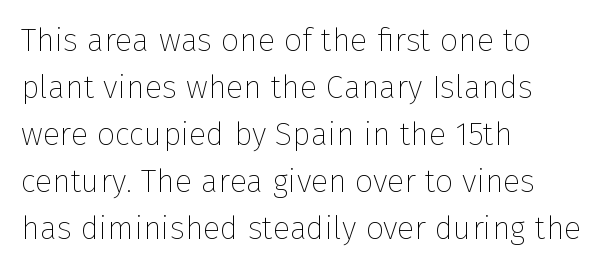
{"serif": "no", "italic": "no", "bold": "no", "weight": "thin", "width": "normal", "stroke_contrast": "low", "x_height": "medium", "monospaced": "no", "underline": "no", "align": "left", "line_spacing": "normal", "line_spacing_ratio": 1.47, "letter_spacing": "normal", "letter_spacing_em": 0.0, "glyph_px": 32}
